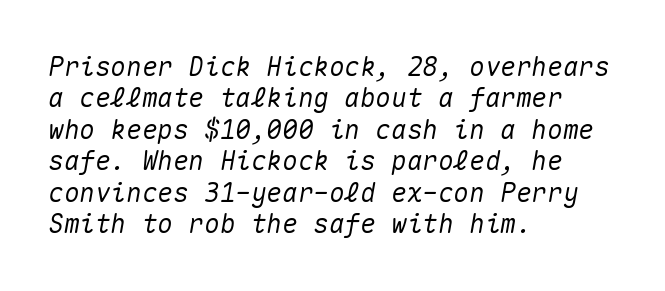
The rag falls on the right side of this text block. Each word holds together tightly as a unit, with standard inter-letter gaps. Notice how the stems are inclined rather than vertical — that's the hallmark of italics. Nobody drew a line under any word here.
